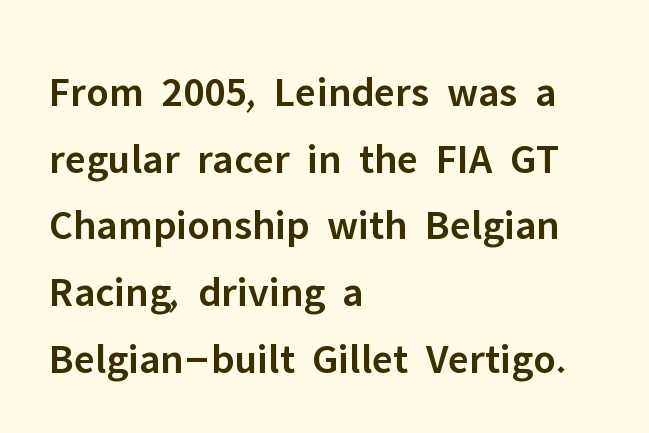
Horizontal alignment here is leftward, the default for most running prose. Typesetter's note: demi weight, one step under bold. Does extra space separate the letters? No, they use regular spacing. Look at the bottom of the vertical strokes: they stop flat, with no serifs. Compared with typical paragraphs, the rows here are spaced about the same.
